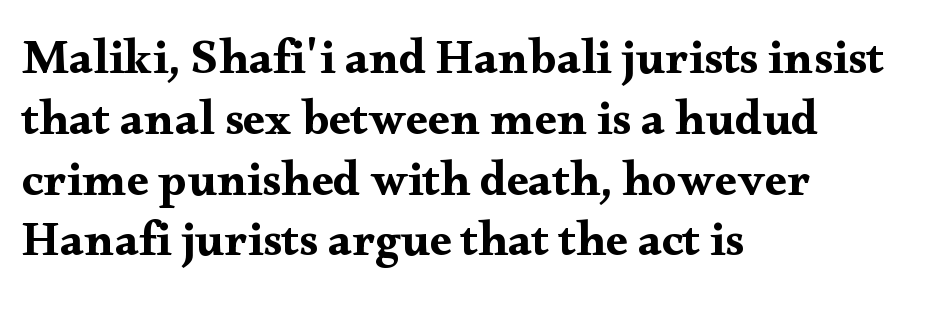
{"serif": "yes", "italic": "no", "width": "wide", "stroke_contrast": "medium", "x_height": "small", "monospaced": "no", "underline": "no", "align": "left", "line_spacing_ratio": 1.24, "letter_spacing": "normal", "letter_spacing_em": 0.0, "glyph_px": 49}
